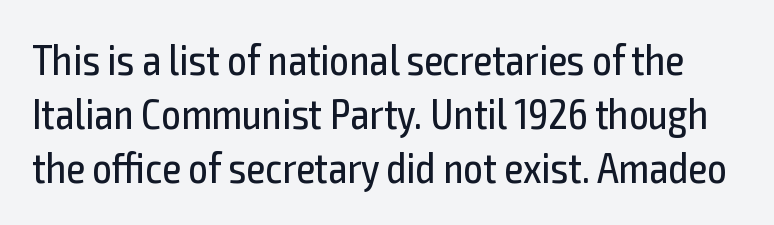
Q: Is the text bold? A: No.
Q: Is the text italic (slanted)? A: No, it is upright.
Q: Is the typeface a serif or a sans-serif typeface? A: Sans-serif.
Q: Is the text underlined? A: No.
Q: Is the spacing between letters normal or unusually wide? A: Normal.
Q: Is the spacing between lines tight, normal or loose? A: Normal.
Q: Width (condensed, normal, or wide)? A: Condensed.
Q: x-height? A: Medium.
Q: Monospaced? A: No.
